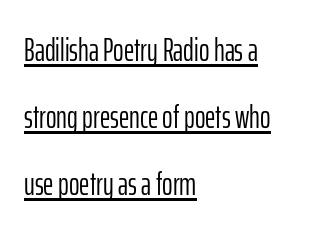
{"serif": "no", "italic": "no", "bold": "no", "weight": "light", "width": "condensed", "stroke_contrast": "low", "x_height": "medium", "monospaced": "no", "underline": "yes", "align": "left", "line_spacing": "loose", "line_spacing_ratio": 2.1, "letter_spacing": "normal", "letter_spacing_em": 0.0, "glyph_px": 32}
